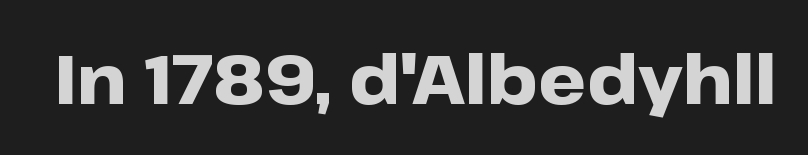
{"serif": "no", "italic": "no", "bold": "yes", "weight": "heavy", "width": "wide", "stroke_contrast": "low", "x_height": "medium", "monospaced": "no", "underline": "no", "letter_spacing": "normal", "letter_spacing_em": 0.0, "glyph_px": 68}
